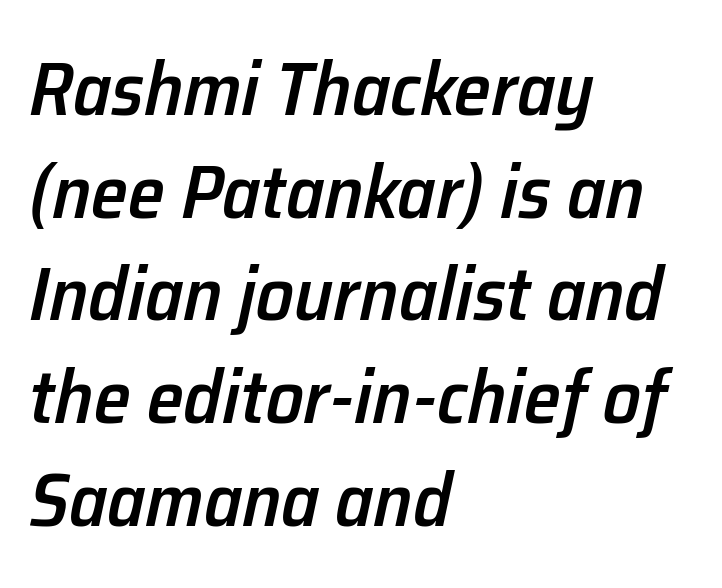
The image shows 75 px semibold type, italic (leaning right); set left-aligned, normal line spacing (1.37x), normal letter spacing, not underlined; low stroke contrast and a medium x-height.
